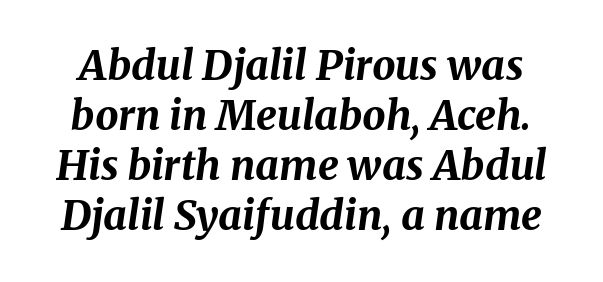
As a designer I'd log this as weight 700, bold. The tracking reads as untouched default to a designer's eye. Looks like regular typesetting: each glyph gets only the width it needs. Emphasis-style slanted type is in use. No word sits above an underline.
